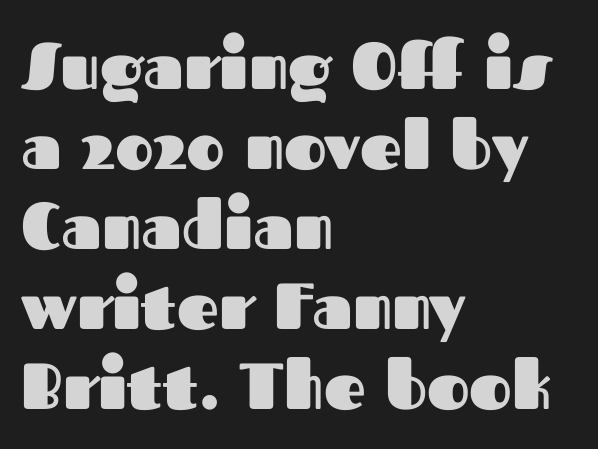
{"serif": "no", "italic": "no", "bold": "yes", "weight": "heavy", "width": "normal", "stroke_contrast": "medium", "x_height": "medium", "monospaced": "no", "underline": "no", "align": "left", "line_spacing_ratio": 1.23, "letter_spacing": "normal", "letter_spacing_em": 0.0, "glyph_px": 65}
